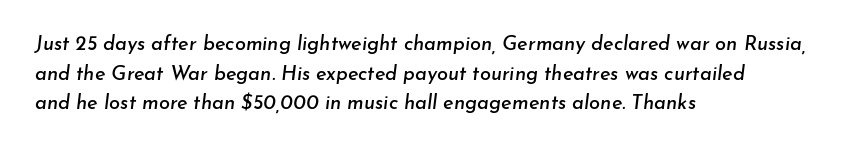
{"italic": "yes", "lean": "right", "slant_degrees": 7, "underline": "no", "align": "left", "line_spacing": "normal", "line_spacing_ratio": 1.48, "letter_spacing": "normal", "letter_spacing_em": 0.0, "glyph_px": 20}
